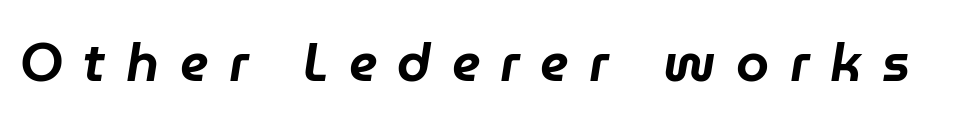
You could not count columns in this text — the font is proportionally spaced. The area under the type is left untouched. The whole block is typeset with a tilt. Tracking here is generous; glyphs stand well apart from one another.
